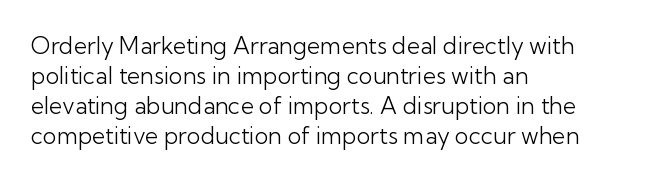
Q: Is the text bold? A: No.
Q: Is the text italic (slanted)? A: No, it is upright.
Q: Is the text underlined? A: No.
Q: How is the paragraph aligned? A: Left-aligned.
Q: Is the spacing between letters normal or unusually wide? A: Normal.
Q: Is the spacing between lines tight, normal or loose? A: Normal.
